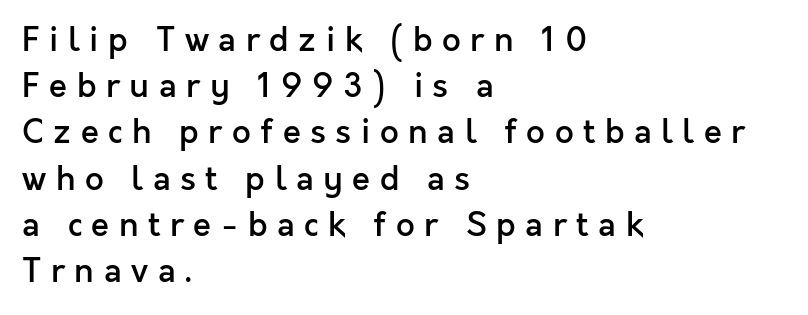
{"serif": "no", "italic": "no", "bold": "semi", "weight": "semibold", "width": "normal", "x_height": "medium", "monospaced": "no", "underline": "no", "align": "left", "line_spacing": "normal", "line_spacing_ratio": 1.4, "letter_spacing": "wide", "letter_spacing_em": 0.29, "glyph_px": 33}
